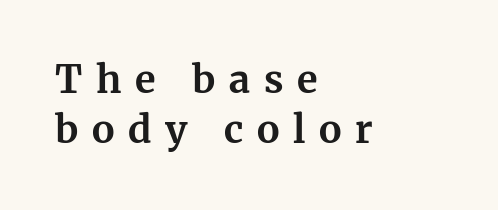
Q: Is the text bold? A: Yes.
Q: Is the text italic (slanted)? A: No, it is upright.
Q: Is the typeface a serif or a sans-serif typeface? A: Serif.
Q: Is the text underlined? A: No.
Q: How is the paragraph aligned? A: Left-aligned.
Q: Is the spacing between letters normal or unusually wide? A: Unusually wide.
Q: Is the spacing between lines tight, normal or loose? A: Normal.
Q: Width (condensed, normal, or wide)? A: Normal.
Q: Stroke contrast? A: Medium.
Q: x-height? A: Medium.
Q: Monospaced? A: No.
